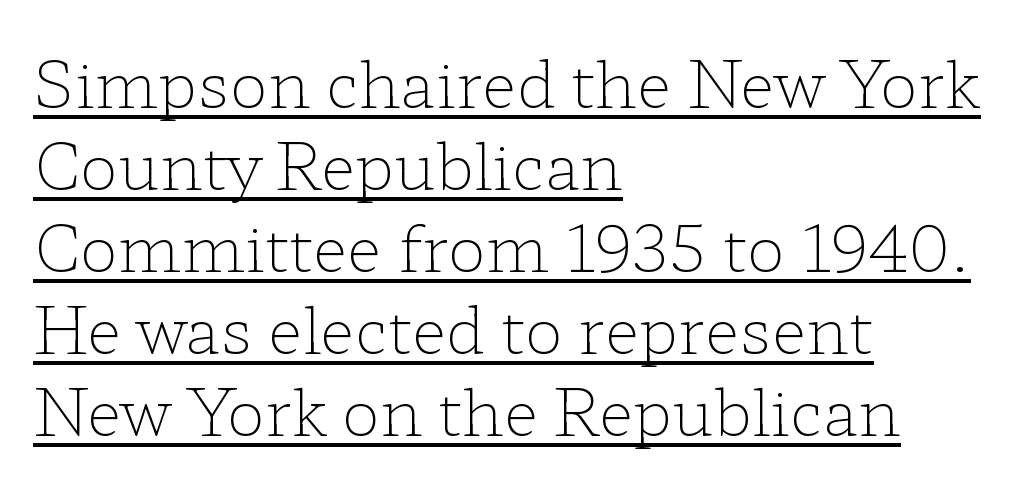
Look at the bottom of the vertical strokes: they flare into serifs here. Default kerning and tracking; the words read as compact shapes. Weight class: somewhere from thin through regular. Like a heading marked for emphasis, these lines bear an underscore. Varying glyph widths throughout — classic text-font behaviour.
